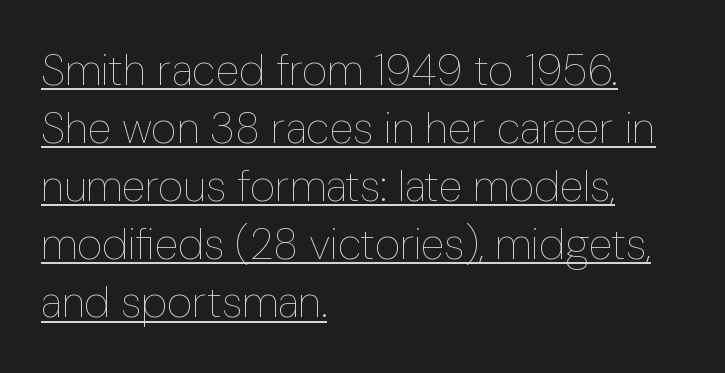
{"italic": "no", "bold": "no", "weight": "thin", "width": "condensed", "stroke_contrast": "low", "x_height": "medium", "monospaced": "no", "underline": "yes", "align": "left", "line_spacing": "normal", "line_spacing_ratio": 1.32, "letter_spacing": "normal", "letter_spacing_em": 0.0, "glyph_px": 44}
